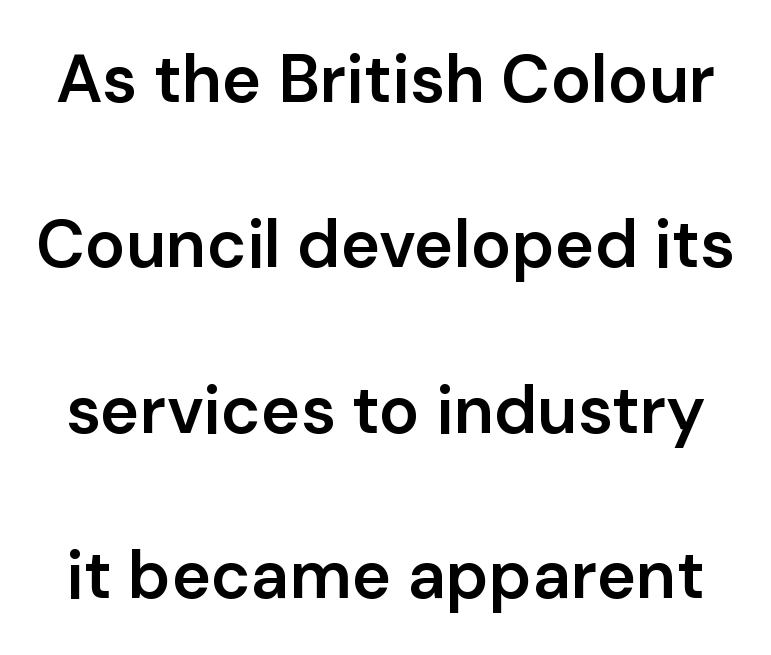
{"serif": "no", "italic": "no", "bold": "semi", "weight": "semibold", "width": "normal", "stroke_contrast": "low", "x_height": "medium", "monospaced": "no", "underline": "no", "line_spacing": "loose", "line_spacing_ratio": 2.47, "letter_spacing": "normal", "letter_spacing_em": 0.0, "glyph_px": 67}
